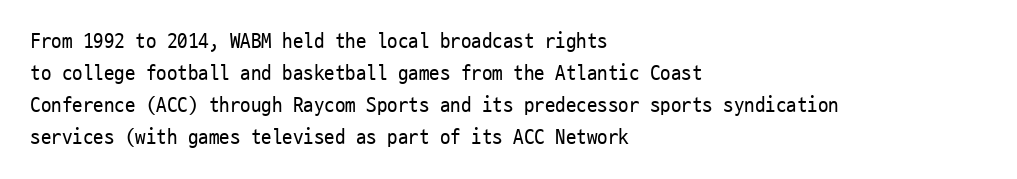
{"italic": "no", "bold": "no", "underline": "no", "align": "left", "line_spacing": "normal", "line_spacing_ratio": 1.52, "letter_spacing": "normal", "letter_spacing_em": 0.0, "glyph_px": 21}
